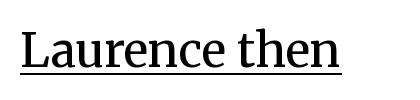
Q: Is the text bold? A: No.
Q: Is the text italic (slanted)? A: No, it is upright.
Q: Is the typeface a serif or a sans-serif typeface? A: Serif.
Q: Is the text underlined? A: Yes.
Q: Is the spacing between letters normal or unusually wide? A: Normal.
Q: Width (condensed, normal, or wide)? A: Normal.
Q: Stroke contrast? A: Medium.
Q: x-height? A: Medium.
Q: Monospaced? A: No.
